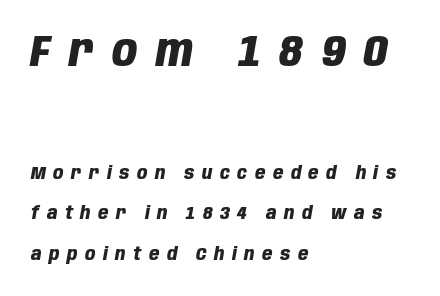
Q: Is the text bold? A: Yes.
Q: Is the text italic (slanted)? A: Yes, it leans right by about 10 degrees.
Q: Is the text underlined? A: No.
Q: How is the paragraph aligned? A: Left-aligned.
Q: Is the spacing between letters normal or unusually wide? A: Unusually wide.
Q: Is the spacing between lines tight, normal or loose? A: Loose.
Q: Which block of text is set in a larger size, the first (top) or the second (bottom)? A: The first (top) one.
Q: Width (condensed, normal, or wide)? A: Condensed.
Q: Stroke contrast? A: Low.
Q: x-height? A: Large.
Q: Monospaced? A: No.
